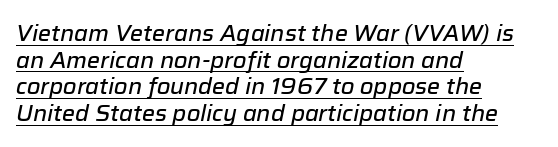
{"italic": "yes", "lean": "right", "slant_degrees": 12, "underline": "yes", "align": "left", "line_spacing_ratio": 1.21, "letter_spacing": "normal", "letter_spacing_em": 0.0, "glyph_px": 22}
